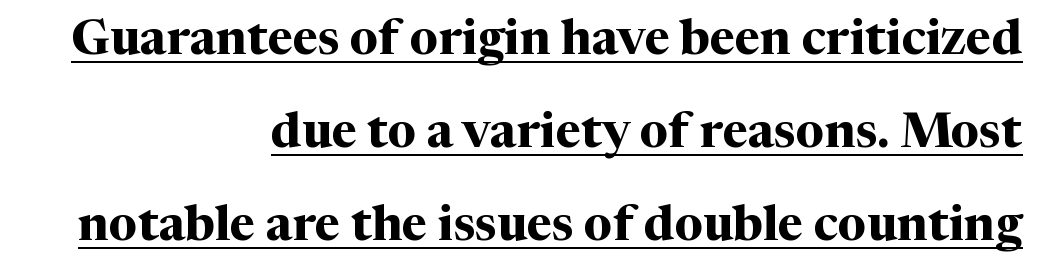
The image shows 49 px bold serif type, upright; set right-aligned, loose line spacing (1.9x), normal letter spacing, underlined; medium stroke contrast and a medium x-height.
